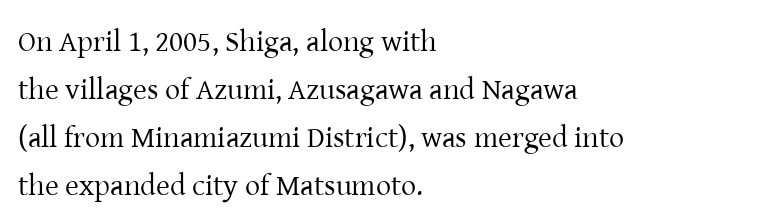
{"serif": "yes", "italic": "no", "bold": "no", "weight": "regular", "width": "normal", "stroke_contrast": "low", "x_height": "medium", "monospaced": "no", "underline": "no", "align": "left", "line_spacing": "normal", "line_spacing_ratio": 1.6, "letter_spacing": "normal", "letter_spacing_em": 0.0, "glyph_px": 30}
